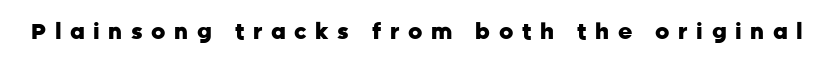
Q: Is the text bold? A: Yes.
Q: Is the text italic (slanted)? A: No, it is upright.
Q: Is the text underlined? A: No.
Q: Is the spacing between letters normal or unusually wide? A: Unusually wide.
